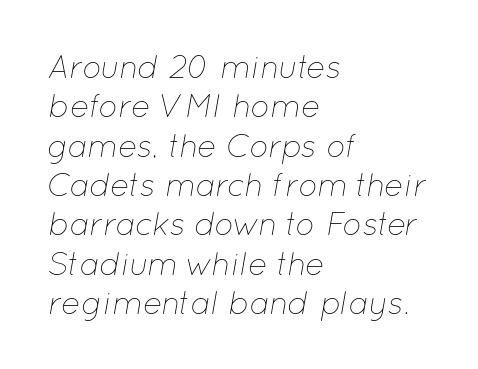
Q: Is the text bold? A: No.
Q: Is the text italic (slanted)? A: Yes, it leans right by about 12 degrees.
Q: Is the text underlined? A: No.
Q: How is the paragraph aligned? A: Left-aligned.
Q: Is the spacing between letters normal or unusually wide? A: Normal.
Q: Width (condensed, normal, or wide)? A: Normal.
Q: Stroke contrast? A: Low.
Q: x-height? A: Medium.
Q: Monospaced? A: No.
